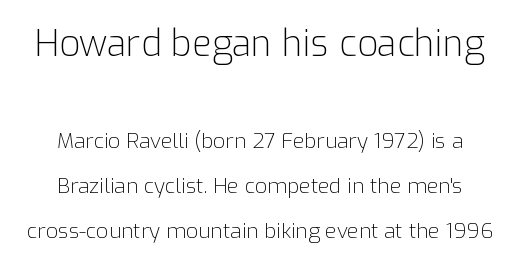
The image shows 36 px light sans-serif type, upright; set centered, loose line spacing (2.16x), normal letter spacing, not underlined; the first (top) block is 1.71x larger; low stroke contrast and a medium x-height.
